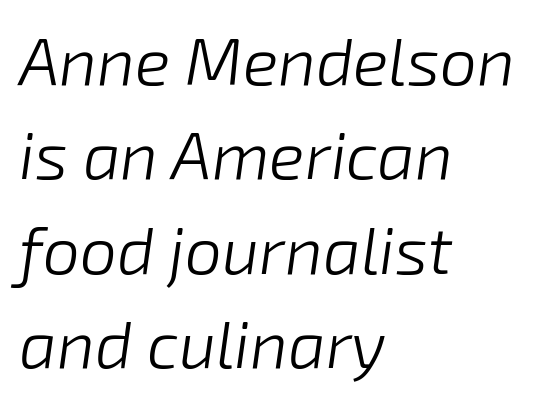
The image shows 66 px light type, italic (leaning right); set left-aligned, normal line spacing (1.43x), normal letter spacing, not underlined; low stroke contrast and a medium x-height.
